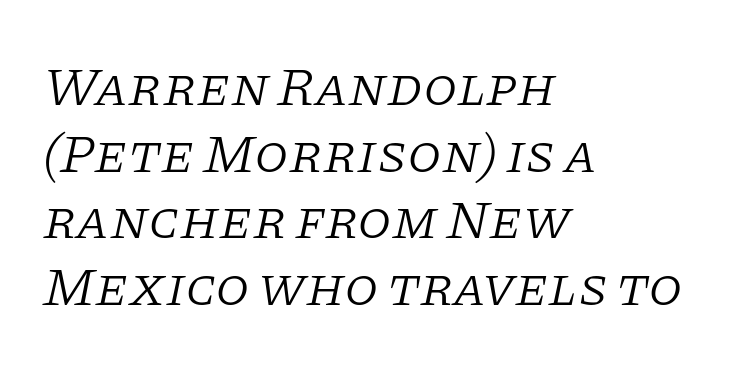
The image shows 55 px light serif type, italic (leaning right); set left-aligned, line spacing 1.21x, normal letter spacing, not underlined; low stroke contrast and a large x-height.
